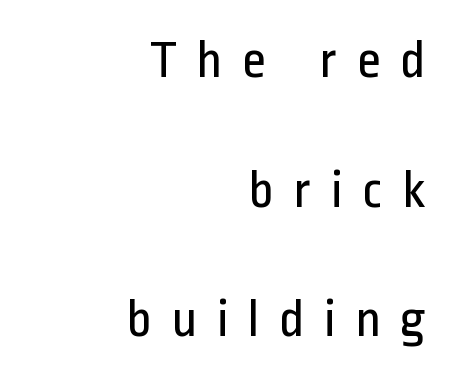
The image shows 54 px regular-weight, condensed sans-serif type, upright; set right-aligned, loose line spacing (2.4x), unusually wide letter spacing (+0.34 em), not underlined; low stroke contrast and a medium x-height.
